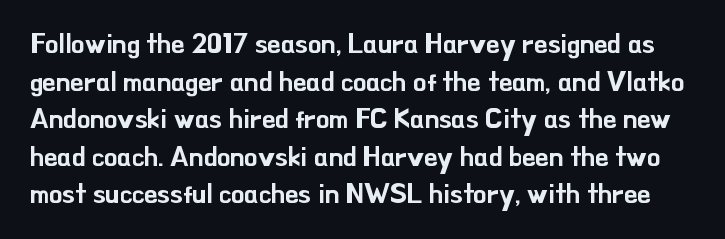
{"italic": "no", "underline": "no", "line_spacing": "normal", "line_spacing_ratio": 1.39, "letter_spacing": "normal", "letter_spacing_em": 0.0, "glyph_px": 27}
